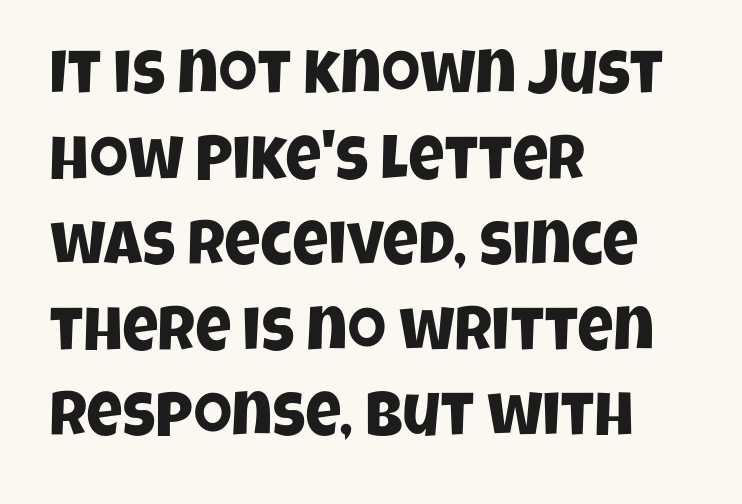
Q: Is the typeface a serif or a sans-serif typeface? A: Sans-serif.
Q: Is the text underlined? A: No.
Q: How is the paragraph aligned? A: Left-aligned.
Q: Is the spacing between letters normal or unusually wide? A: Normal.
Q: Is the spacing between lines tight, normal or loose? A: Normal.
Q: Width (condensed, normal, or wide)? A: Condensed.
Q: Stroke contrast? A: Low.
Q: x-height? A: Large.
Q: Monospaced? A: No.
